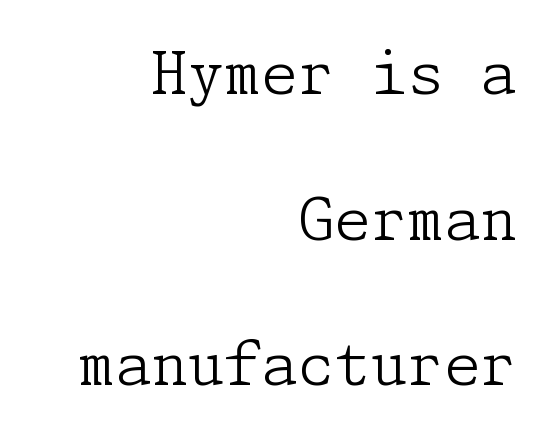
The image shows 59 px light serif type, upright; set right-aligned, loose line spacing (2.47x), normal letter spacing, not underlined; low stroke contrast and a medium x-height.
